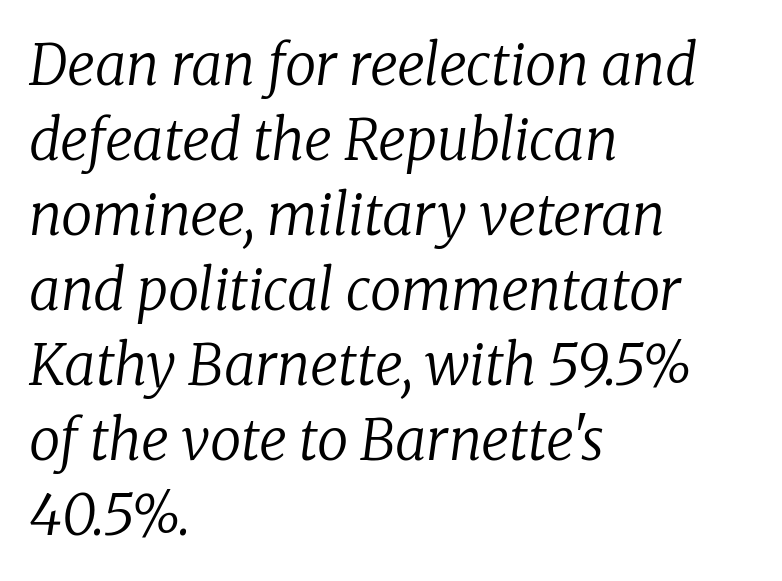
Q: Is the text bold? A: No.
Q: Is the text italic (slanted)? A: Yes, it leans right by about 8 degrees.
Q: Is the typeface a serif or a sans-serif typeface? A: Serif.
Q: Is the text underlined? A: No.
Q: How is the paragraph aligned? A: Left-aligned.
Q: Is the spacing between letters normal or unusually wide? A: Normal.
Q: Is the spacing between lines tight, normal or loose? A: Normal.
Q: Width (condensed, normal, or wide)? A: Normal.
Q: Stroke contrast? A: Low.
Q: x-height? A: Medium.
Q: Monospaced? A: No.
